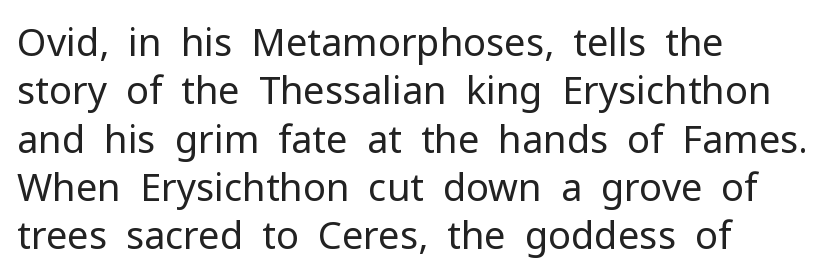
{"serif": "no", "italic": "no", "bold": "no", "weight": "regular", "width": "normal", "stroke_contrast": "low", "x_height": "medium", "monospaced": "no", "underline": "no", "align": "left", "line_spacing": "normal", "line_spacing_ratio": 1.27, "letter_spacing": "normal", "letter_spacing_em": 0.0, "glyph_px": 38}
